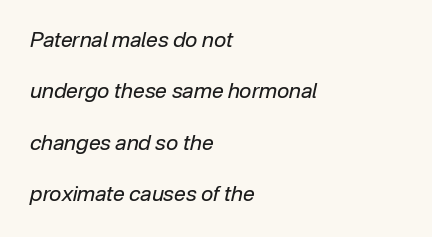
The image shows 21 px text type, italic (leaning right); set left-aligned, loose line spacing (2.45x), normal letter spacing, not underlined.
